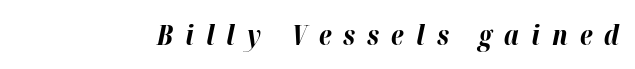
{"italic": "yes", "lean": "right", "slant_degrees": 12, "bold": "yes", "underline": "no", "letter_spacing": "wide", "letter_spacing_em": 0.45, "glyph_px": 27}
